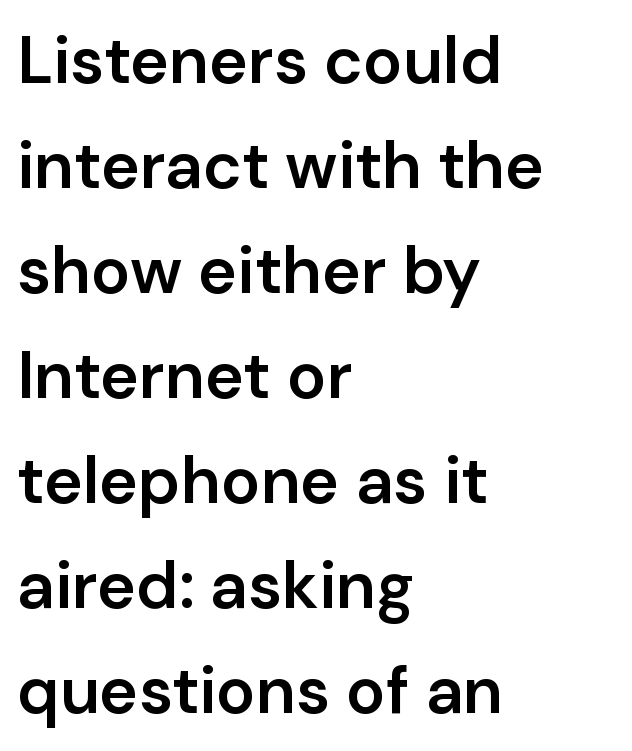
Which margin do the lines hug? The left one — the right edge is uneven. Only glyphs here, with clear space below each row. The lines sit at an ordinary, default distance from one another. This is the regular roman posture of the typeface. Does the type have serifs? No, each stem ends abruptly. These lines are rendered in a variable-pitch font.
